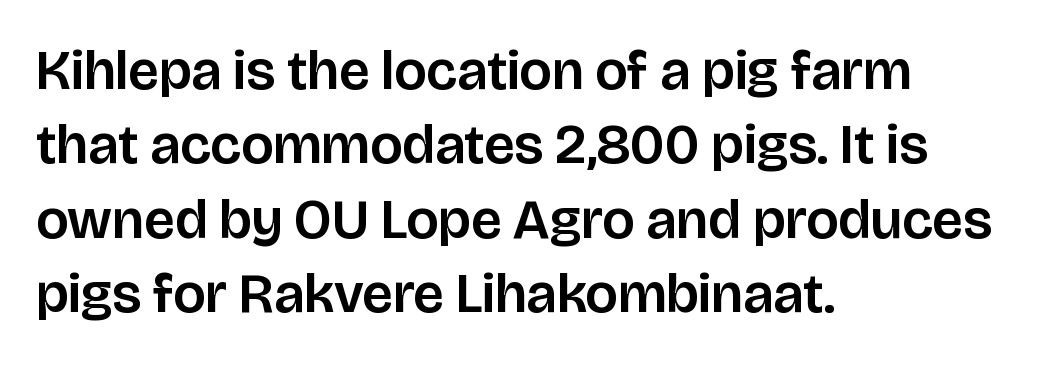
Q: Is the text italic (slanted)? A: No, it is upright.
Q: Is the typeface a serif or a sans-serif typeface? A: Sans-serif.
Q: Is the text underlined? A: No.
Q: How is the paragraph aligned? A: Left-aligned.
Q: Is the spacing between letters normal or unusually wide? A: Normal.
Q: Is the spacing between lines tight, normal or loose? A: Normal.
Q: Width (condensed, normal, or wide)? A: Normal.
Q: Stroke contrast? A: Low.
Q: x-height? A: Large.
Q: Monospaced? A: No.
